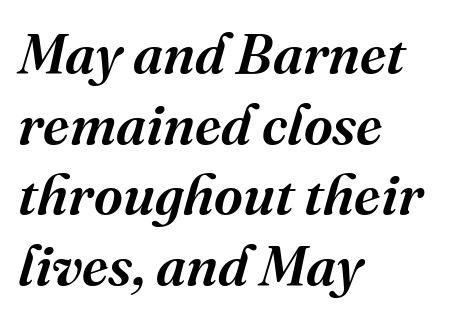
Q: Is the text bold? A: Semi-bold.
Q: Is the text italic (slanted)? A: Yes, it leans right by about 16 degrees.
Q: Is the typeface a serif or a sans-serif typeface? A: Serif.
Q: Is the text underlined? A: No.
Q: How is the paragraph aligned? A: Left-aligned.
Q: Is the spacing between letters normal or unusually wide? A: Normal.
Q: Is the spacing between lines tight, normal or loose? A: Normal.
Q: Width (condensed, normal, or wide)? A: Normal.
Q: Stroke contrast? A: Medium.
Q: x-height? A: Medium.
Q: Monospaced? A: No.
